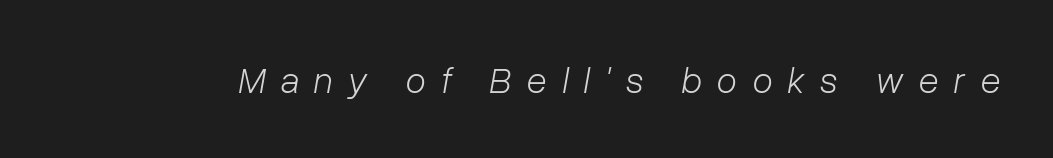
Q: Is the text bold? A: No.
Q: Is the text italic (slanted)? A: Yes, it leans right by about 10 degrees.
Q: Is the text underlined? A: No.
Q: Is the spacing between letters normal or unusually wide? A: Unusually wide.
Q: Width (condensed, normal, or wide)? A: Normal.
Q: Stroke contrast? A: Low.
Q: x-height? A: Medium.
Q: Monospaced? A: No.
